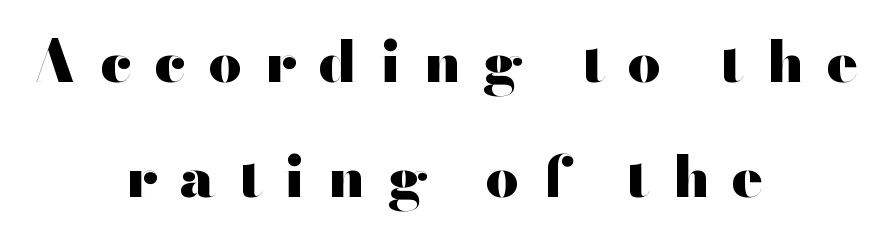
Centered paragraph, ragged on both sides. This sample trades compactness for vertical openness between lines. The face used here is rendered with a markedly widened letterfit. On the weight axis this lands at bold, roughly 700. Do the letters lean? They stand straight.
